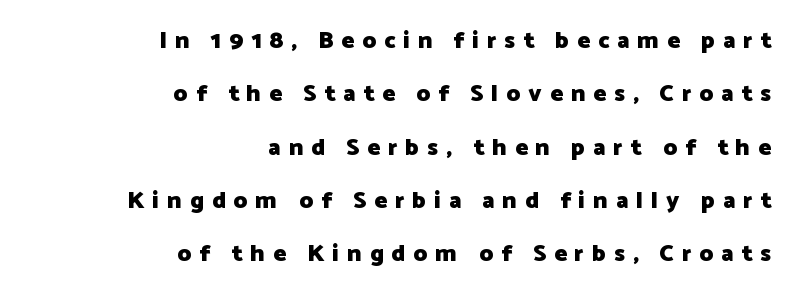
This sample trades compactness for vertical openness between lines. Typesetter's note: full bold, strokes at maximum text heaviness. The horizontal fit of the characters is loose and conspicuously gappy. Has an underline been added? It has not. The compositor pushed each line to the right boundary. The lettering holds an erect, upright posture throughout.
